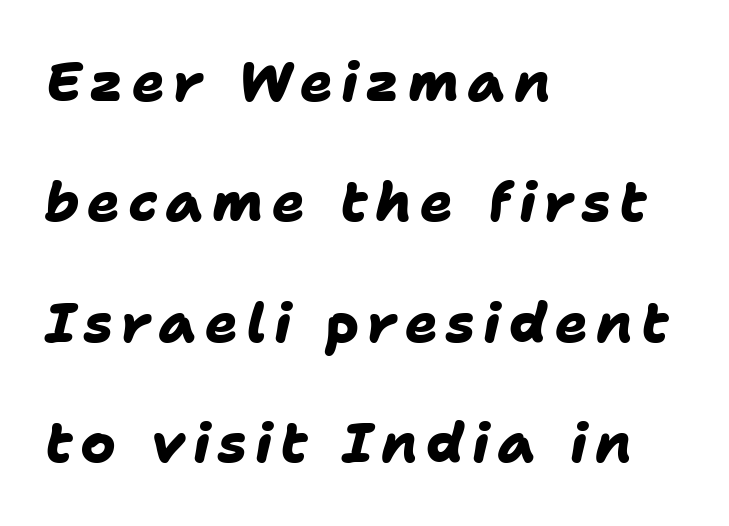
{"serif": "no", "bold": "yes", "weight": "heavy", "width": "normal", "stroke_contrast": "low", "x_height": "medium", "monospaced": "no", "underline": "no", "align": "left", "line_spacing": "loose", "line_spacing_ratio": 2.23, "glyph_px": 54}
